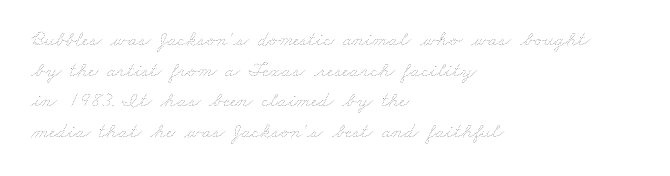
{"bold": "no", "underline": "no", "align": "left", "line_spacing": "normal", "line_spacing_ratio": 1.46, "letter_spacing": "normal", "letter_spacing_em": 0.0, "glyph_px": 21}
